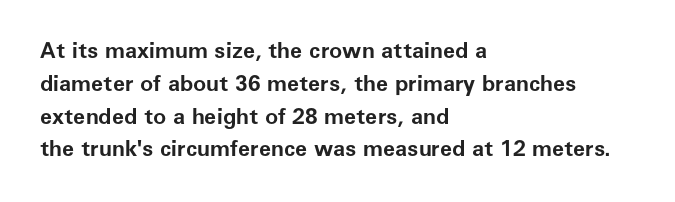
Nobody touched the tracking dial on this one. Alignment: flush left. Tall strokes in this sample are plumb rather than angled. Weight: bold.
